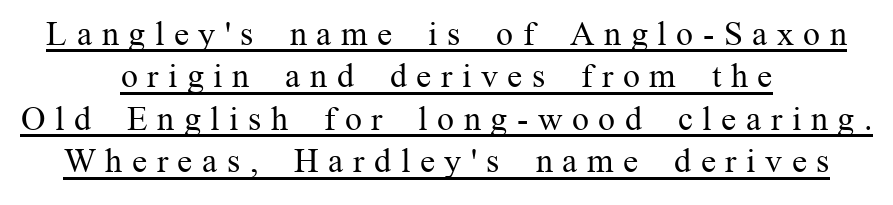
The image shows 34 px regular-weight serif type, upright; set centered, normal line spacing (1.25x), unusually wide letter spacing (+0.28 em), underlined; medium stroke contrast and a medium x-height.
